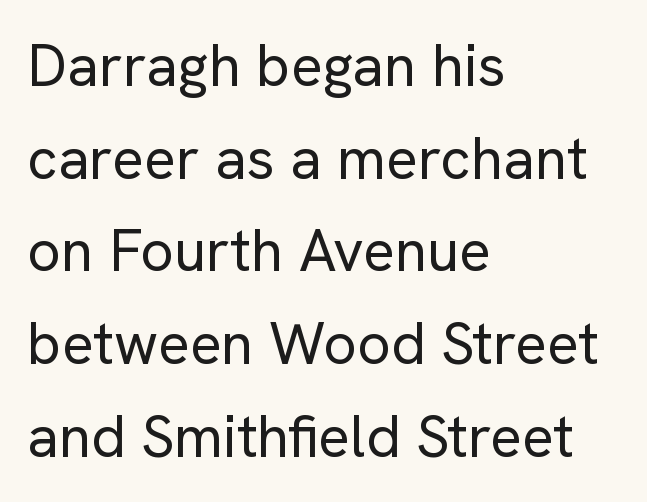
Rule under the text: the space is simply empty. The letterforms sit shoulder to shoulder at normal distance. Do the characters align in a grid? No, the font is proportional. Unlike a traditional serif, this face leaves its strokes unadorned.
